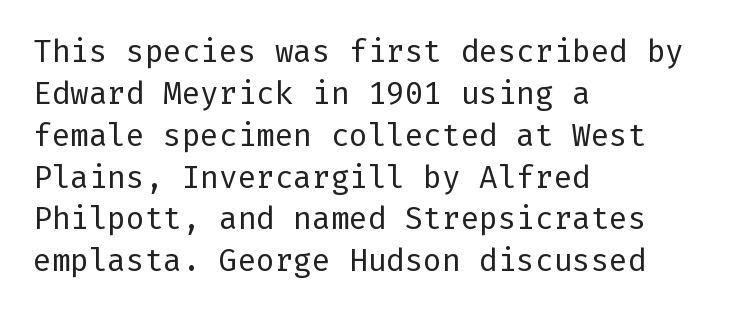
The image shows 31 px regular-weight sans-serif type, upright; set left-aligned, normal line spacing (1.35x), normal letter spacing, not underlined; low stroke contrast and a medium x-height.
